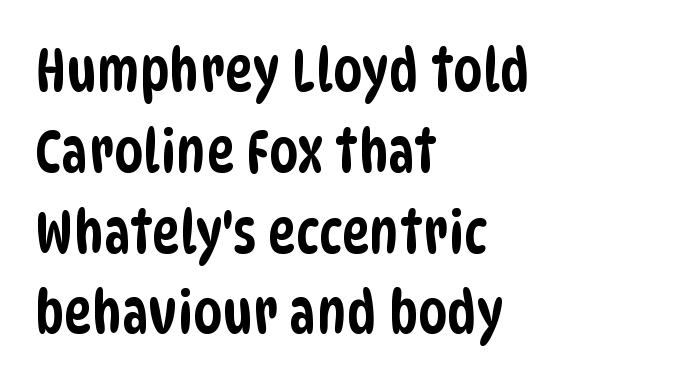
Q: Is the typeface a serif or a sans-serif typeface? A: Sans-serif.
Q: Is the text underlined? A: No.
Q: How is the paragraph aligned? A: Left-aligned.
Q: Is the spacing between letters normal or unusually wide? A: Normal.
Q: Is the spacing between lines tight, normal or loose? A: Normal.
Q: Width (condensed, normal, or wide)? A: Condensed.
Q: Stroke contrast? A: Low.
Q: x-height? A: Large.
Q: Monospaced? A: No.
